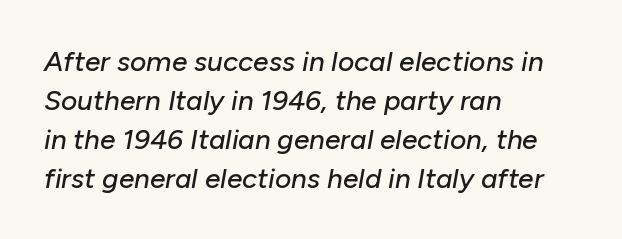
The image shows 28 px text type, italic (leaning right); set left-aligned, normal line spacing (1.39x), normal letter spacing, not underlined; low stroke contrast and a medium x-height.
